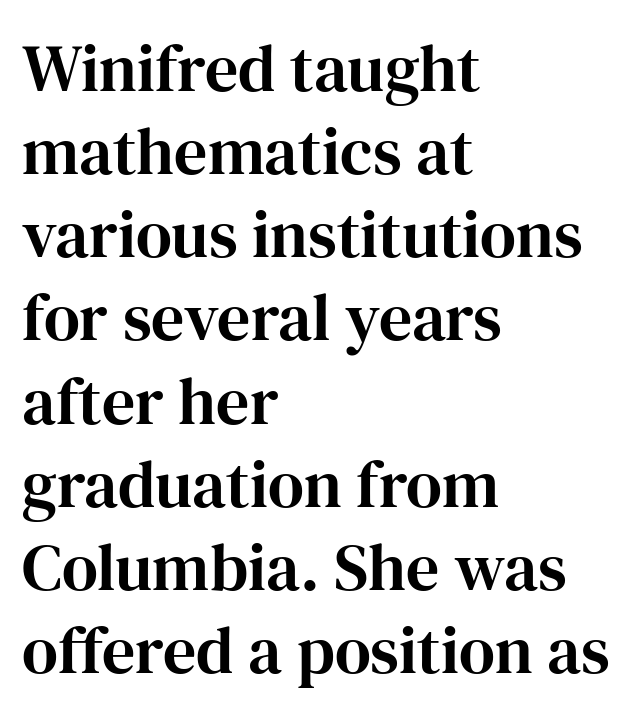
Q: Is the text italic (slanted)? A: No, it is upright.
Q: Is the typeface a serif or a sans-serif typeface? A: Serif.
Q: Is the text underlined? A: No.
Q: How is the paragraph aligned? A: Left-aligned.
Q: Is the spacing between letters normal or unusually wide? A: Normal.
Q: Is the spacing between lines tight, normal or loose? A: Normal.
Q: Width (condensed, normal, or wide)? A: Normal.
Q: Stroke contrast? A: High.
Q: x-height? A: Medium.
Q: Monospaced? A: No.
